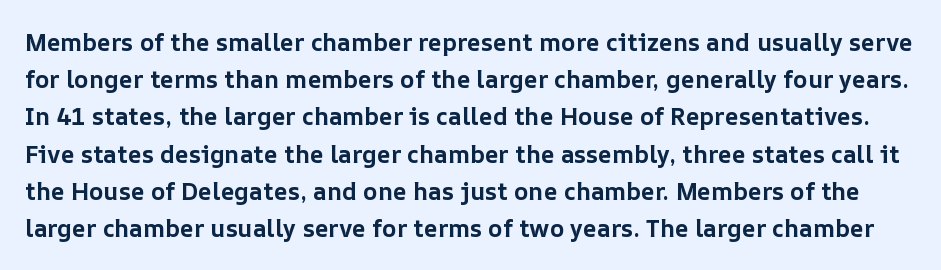
The image shows 24 px bold type, upright; set normal line spacing (1.55x), normal letter spacing, not underlined.
